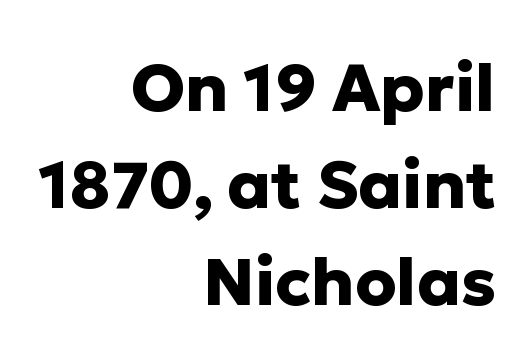
The image shows 66 px heavy sans-serif type, upright; set right-aligned, normal line spacing (1.47x), normal letter spacing, not underlined; low stroke contrast and a medium x-height.
